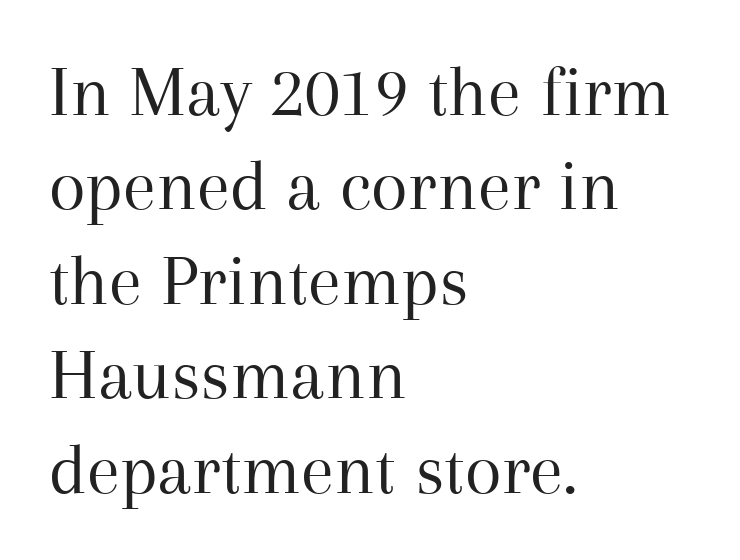
The image shows 75 px regular-weight serif type, upright; set left-aligned, normal line spacing (1.26x), normal letter spacing, not underlined; medium stroke contrast and a medium x-height.
